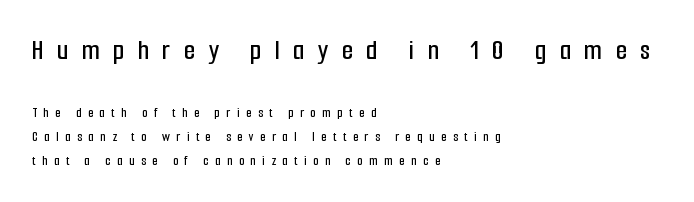
{"serif": "no", "italic": "no", "width": "condensed", "stroke_contrast": "low", "x_height": "medium", "monospaced": "no", "underline": "no", "align": "left", "line_spacing": "normal", "line_spacing_ratio": 1.69, "letter_spacing": "wide", "letter_spacing_em": 0.46, "larger_block": "first", "size_ratio": 2.07, "glyph_px": 29}
